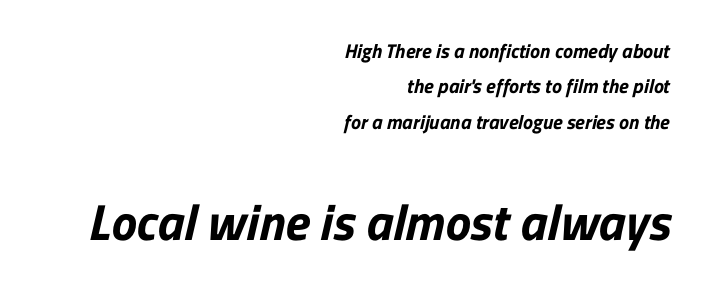
Each letter keeps its own natural width here, so spacing adapts to shape. The strip under each line holds only bare page. The passage shown has conventional tracking throughout. The composition opens small and finishes big.
